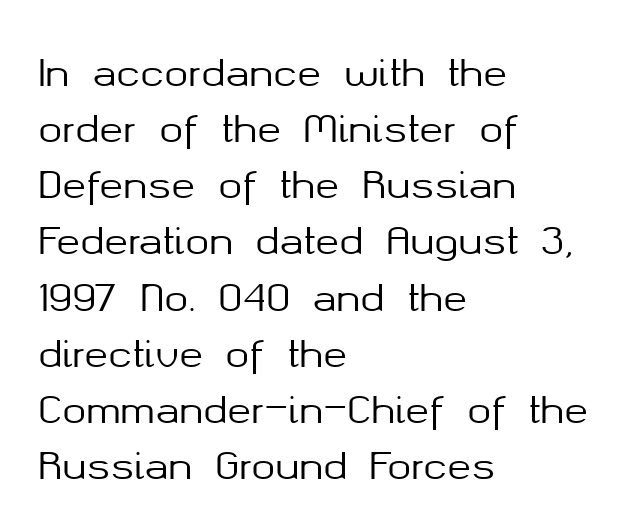
Nobody drew a line under any word here. Does the leading feel generous? No, just average. Alignment: flush left. This sample has the flowing, uneven cadence of proportional lettering. A typesetter would call this zero additional tracking.
